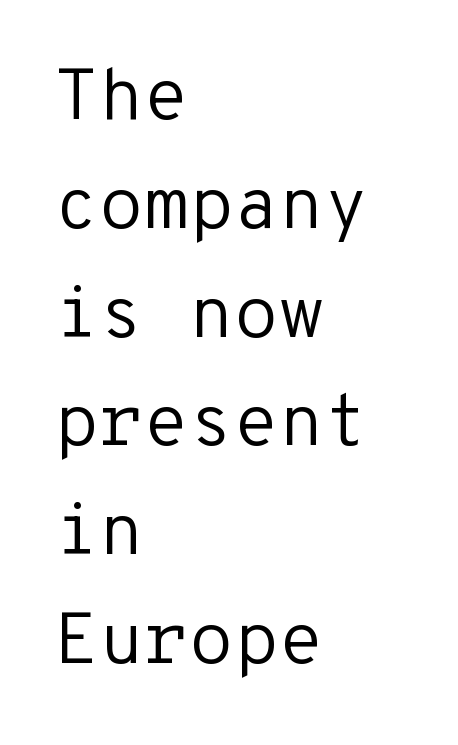
The image shows 73 px regular-weight sans-serif type, upright, monospaced; set left-aligned, normal line spacing (1.49x), normal letter spacing, not underlined; low stroke contrast and a medium x-height.
